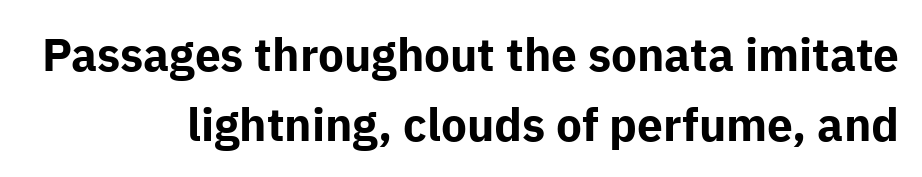
Q: Is the text bold? A: Yes.
Q: Is the text italic (slanted)? A: No, it is upright.
Q: Is the typeface a serif or a sans-serif typeface? A: Sans-serif.
Q: Is the text underlined? A: No.
Q: How is the paragraph aligned? A: Right-aligned.
Q: Is the spacing between letters normal or unusually wide? A: Normal.
Q: Is the spacing between lines tight, normal or loose? A: Normal.
Q: Width (condensed, normal, or wide)? A: Normal.
Q: Stroke contrast? A: Low.
Q: x-height? A: Medium.
Q: Monospaced? A: No.
